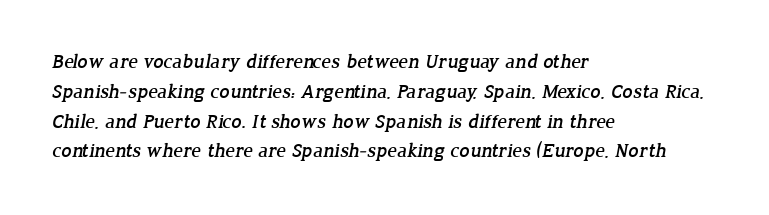
Q: Is the text underlined? A: No.
Q: How is the paragraph aligned? A: Left-aligned.
Q: Is the spacing between letters normal or unusually wide? A: Normal.
Q: Is the spacing between lines tight, normal or loose? A: Normal.
